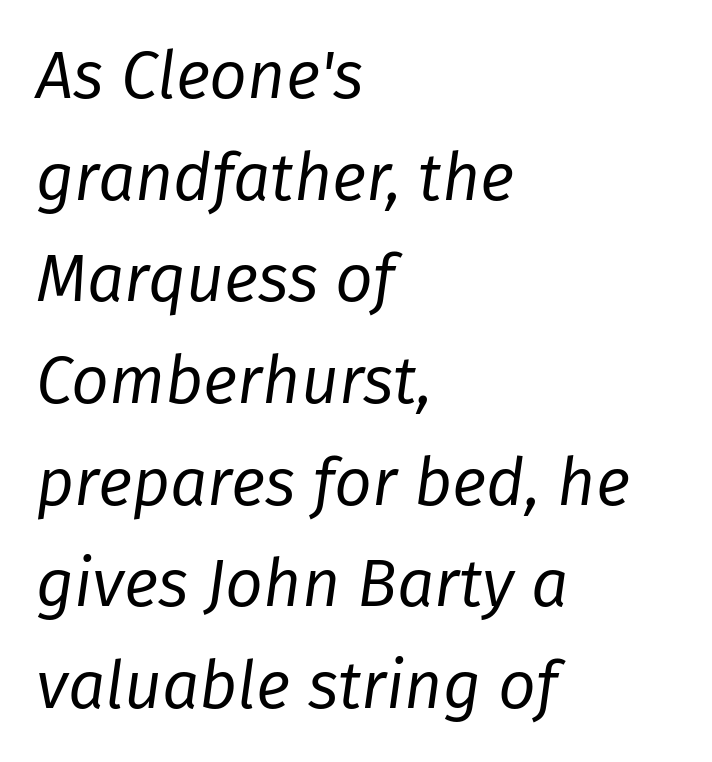
The image shows 66 px regular-weight type, italic (leaning right); set left-aligned, normal line spacing (1.54x), normal letter spacing, not underlined; low stroke contrast and a medium x-height.
